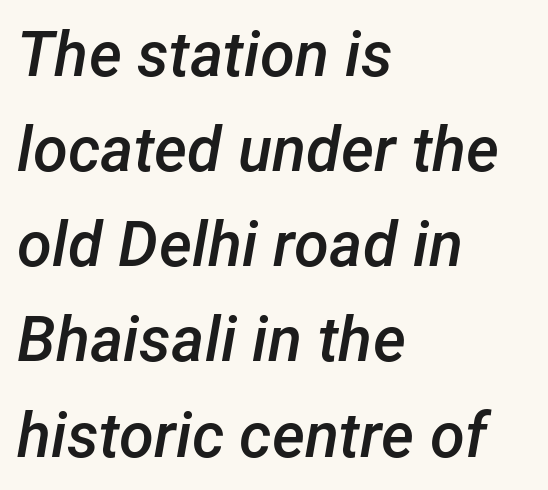
Q: Is the text bold? A: Semi-bold.
Q: Is the text italic (slanted)? A: Yes, it leans right by about 12 degrees.
Q: Is the text underlined? A: No.
Q: How is the paragraph aligned? A: Left-aligned.
Q: Is the spacing between letters normal or unusually wide? A: Normal.
Q: Is the spacing between lines tight, normal or loose? A: Normal.
Q: Width (condensed, normal, or wide)? A: Normal.
Q: Stroke contrast? A: Low.
Q: x-height? A: Medium.
Q: Monospaced? A: No.
